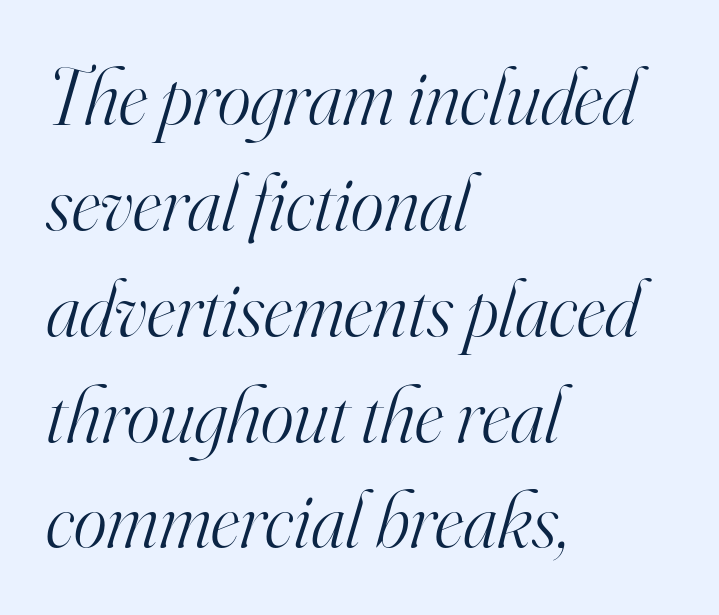
Q: Is the text bold? A: No.
Q: Is the text italic (slanted)? A: Yes, it leans right by about 16 degrees.
Q: Is the typeface a serif or a sans-serif typeface? A: Serif.
Q: Is the text underlined? A: No.
Q: How is the paragraph aligned? A: Left-aligned.
Q: Is the spacing between letters normal or unusually wide? A: Normal.
Q: Is the spacing between lines tight, normal or loose? A: Normal.
Q: Width (condensed, normal, or wide)? A: Normal.
Q: Stroke contrast? A: High.
Q: x-height? A: Small.
Q: Monospaced? A: No.
